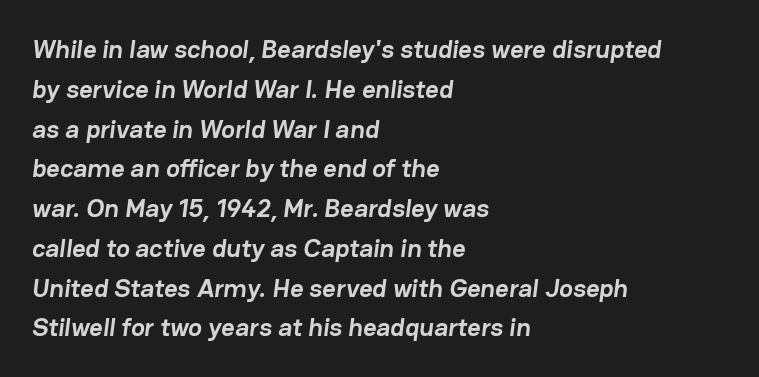
Q: Is the text bold? A: Yes.
Q: Is the text underlined? A: No.
Q: How is the paragraph aligned? A: Left-aligned.
Q: Is the spacing between letters normal or unusually wide? A: Normal.
Q: Is the spacing between lines tight, normal or loose? A: Normal.
